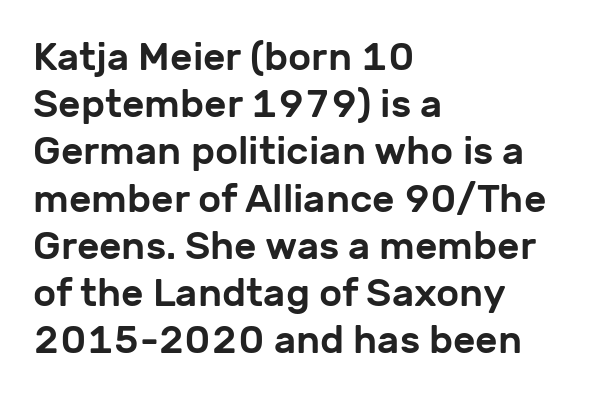
Q: Is the text italic (slanted)? A: No, it is upright.
Q: Is the typeface a serif or a sans-serif typeface? A: Sans-serif.
Q: Is the text underlined? A: No.
Q: How is the paragraph aligned? A: Left-aligned.
Q: Is the spacing between letters normal or unusually wide? A: Normal.
Q: Width (condensed, normal, or wide)? A: Normal.
Q: Stroke contrast? A: Low.
Q: x-height? A: Medium.
Q: Monospaced? A: No.
